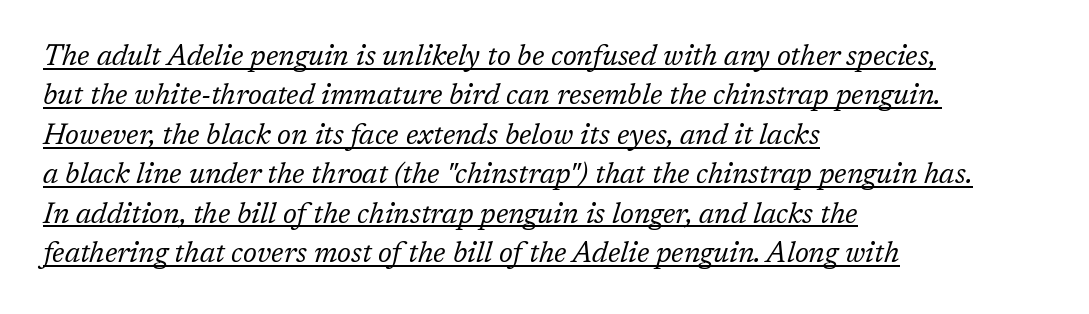
Q: Is the text bold? A: No.
Q: Is the text italic (slanted)? A: Yes, it leans right by about 17 degrees.
Q: Is the typeface a serif or a sans-serif typeface? A: Serif.
Q: Is the text underlined? A: Yes.
Q: How is the paragraph aligned? A: Left-aligned.
Q: Is the spacing between letters normal or unusually wide? A: Normal.
Q: Is the spacing between lines tight, normal or loose? A: Normal.
Q: Width (condensed, normal, or wide)? A: Normal.
Q: Stroke contrast? A: Low.
Q: x-height? A: Medium.
Q: Monospaced? A: No.
